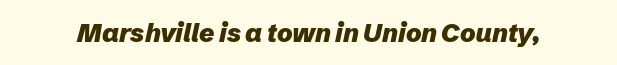
The image shows 26 px bold type, italic (leaning right); set normal letter spacing, not underlined.
